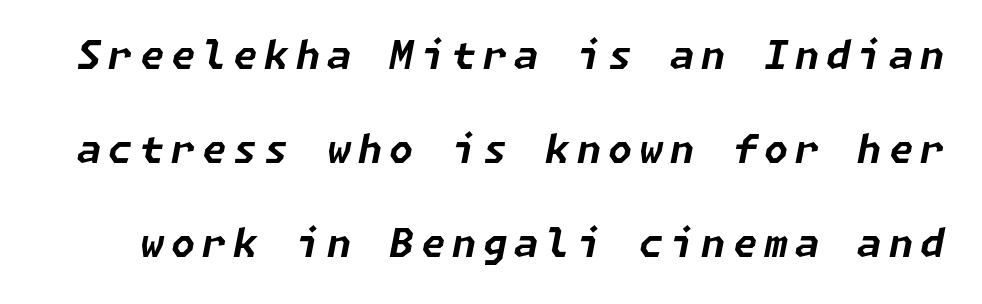
{"italic": "yes", "lean": "right", "slant_degrees": 11, "bold": "yes", "weight": "bold", "width": "normal", "stroke_contrast": "low", "x_height": "medium", "underline": "no", "line_spacing": "loose", "line_spacing_ratio": 2.41, "glyph_px": 39}
